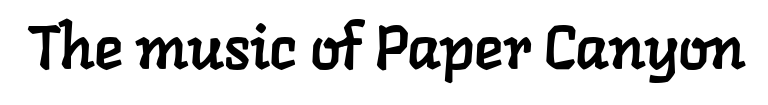
{"serif": "yes", "width": "normal", "stroke_contrast": "low", "x_height": "medium", "monospaced": "no", "underline": "no", "letter_spacing": "normal", "letter_spacing_em": 0.0, "glyph_px": 61}
